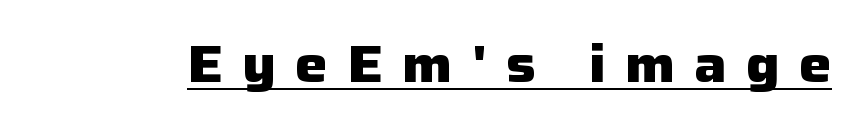
Q: Is the text bold? A: Yes.
Q: Is the text italic (slanted)? A: No, it is upright.
Q: Is the typeface a serif or a sans-serif typeface? A: Sans-serif.
Q: Is the text underlined? A: Yes.
Q: Is the spacing between letters normal or unusually wide? A: Unusually wide.
Q: Width (condensed, normal, or wide)? A: Normal.
Q: Stroke contrast? A: Low.
Q: x-height? A: Medium.
Q: Monospaced? A: No.
